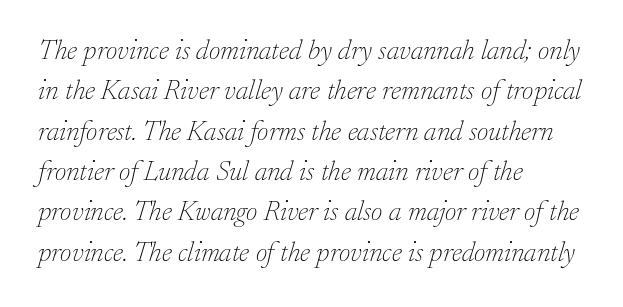
Q: Is the text bold? A: No.
Q: Is the text italic (slanted)? A: Yes, it leans right by about 17 degrees.
Q: Is the typeface a serif or a sans-serif typeface? A: Serif.
Q: Is the text underlined? A: No.
Q: How is the paragraph aligned? A: Left-aligned.
Q: Is the spacing between letters normal or unusually wide? A: Normal.
Q: Is the spacing between lines tight, normal or loose? A: Normal.
Q: Width (condensed, normal, or wide)? A: Normal.
Q: Stroke contrast? A: Low.
Q: x-height? A: Small.
Q: Monospaced? A: No.
